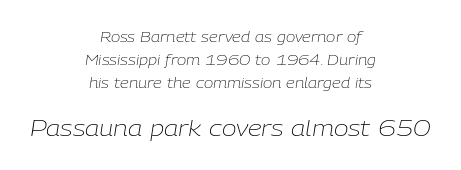
Which margin do the lines hug? Neither — every line sits in the middle. Stroke mass is kept to a normal reading level or below. Rendered with sloped, italic letterforms. The face used here appears at its bigger size in the lower chunk.
